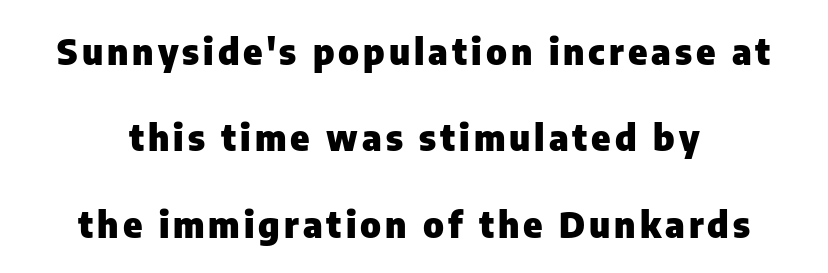
{"serif": "no", "italic": "no", "bold": "yes", "weight": "heavy", "width": "normal", "stroke_contrast": "low", "x_height": "medium", "monospaced": "no", "underline": "no", "line_spacing": "loose", "line_spacing_ratio": 2.4, "glyph_px": 36}
